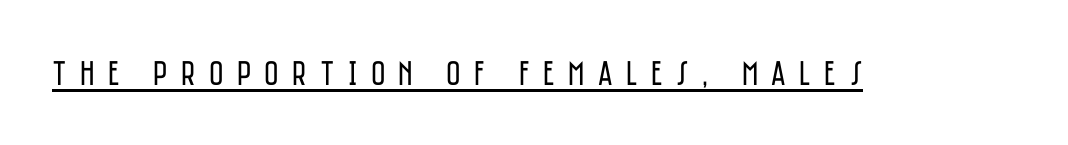
{"serif": "no", "italic": "no", "bold": "no", "weight": "regular", "width": "condensed", "stroke_contrast": "low", "x_height": "large", "monospaced": "no", "underline": "yes", "letter_spacing": "wide", "letter_spacing_em": 0.38, "glyph_px": 35}
